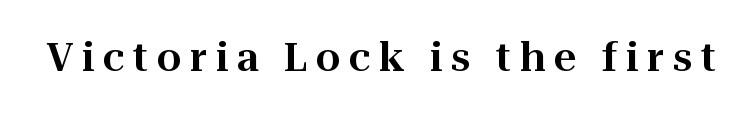
The image shows 39 px serif type, upright; set unusually wide letter spacing (+0.22 em), not underlined; high stroke contrast and a medium x-height.
